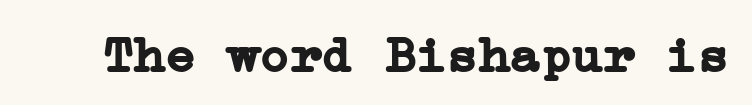
Short note: letters normally spaced. Unmarked baselines from the first word to the last. Is this a sans? No — the strokes have serifs. A full-strength bold gives these letters their thick strokes. A typesetter would mark this as roman, not italic.
